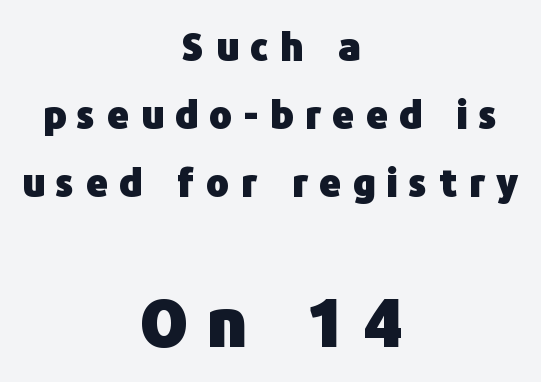
{"serif": "no", "italic": "no", "bold": "yes", "weight": "heavy", "width": "normal", "stroke_contrast": "low", "x_height": "medium", "monospaced": "no", "underline": "no", "align": "center", "line_spacing_ratio": 1.79, "letter_spacing": "wide", "letter_spacing_em": 0.3, "larger_block": "second", "size_ratio": 1.74, "glyph_px": 66}
